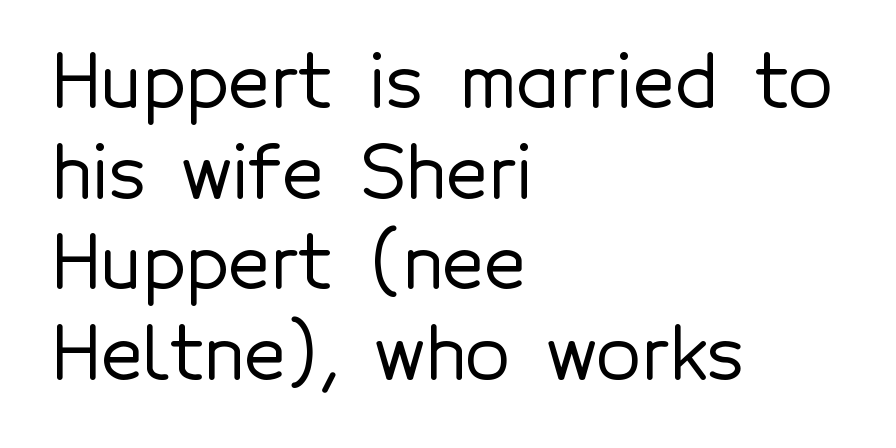
The paragraph shown leans on its left margin. Type style note: lacks serifs. Tall strokes in this sample are plumb rather than angled. Lines of text with bare space underneath.
